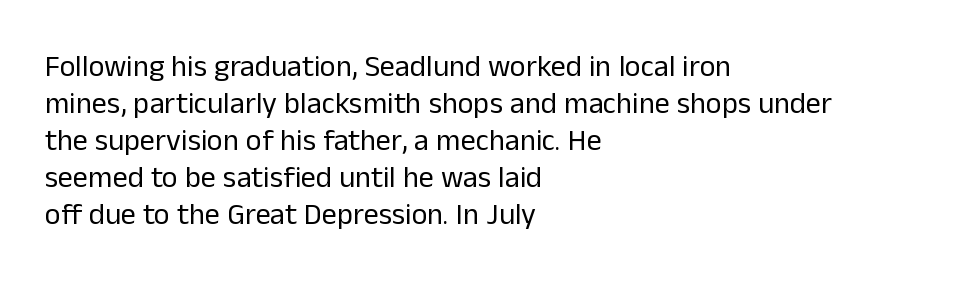
Q: Is the text bold? A: No.
Q: Is the text italic (slanted)? A: No, it is upright.
Q: Is the typeface a serif or a sans-serif typeface? A: Sans-serif.
Q: Is the text underlined? A: No.
Q: How is the paragraph aligned? A: Left-aligned.
Q: Is the spacing between letters normal or unusually wide? A: Normal.
Q: Width (condensed, normal, or wide)? A: Normal.
Q: Stroke contrast? A: Low.
Q: x-height? A: Medium.
Q: Monospaced? A: No.
